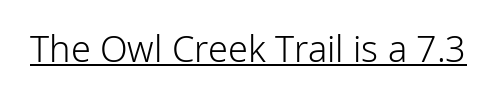
The font family rendered here belongs to the sans-serif group. Ink coverage per letter is moderate at most. This sample uses plain, unmodified letter spacing. The typesetter has applied underlining to the passage shown. Note the varied advance widths — an 'i' is clearly narrower than an 'm'.
